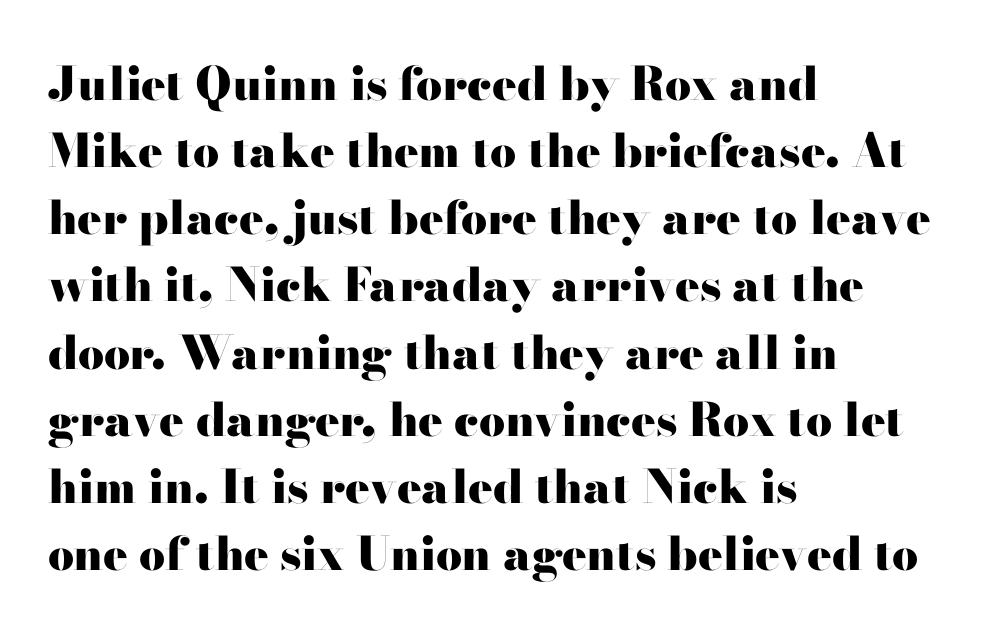
Look at the stroke-to-counter ratio: heavy, a bold. This rendering employs a face with finishing strokes, i.e., a serif. A classic flush-left, rag-right setting is used for this passage. Plain, unruled lines of type. Look at the tracking — it's just the regular setting, nothing added. Is there much room between lines? A standard amount, neither cramped nor airy.
